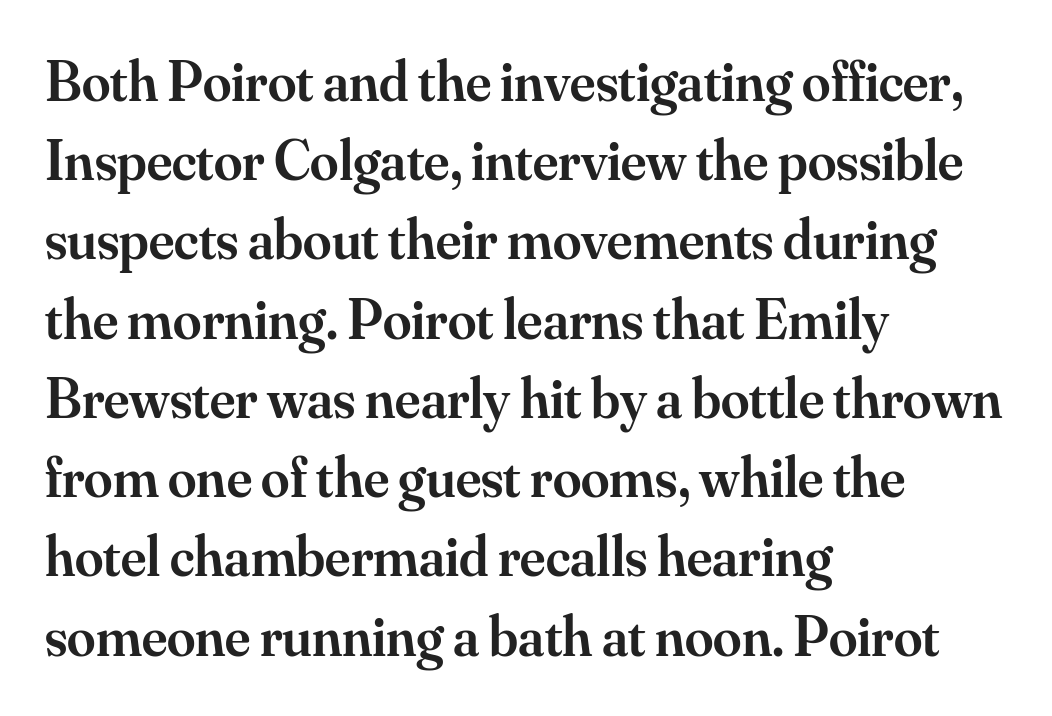
{"serif": "yes", "italic": "no", "bold": "semi", "weight": "semibold", "width": "normal", "stroke_contrast": "medium", "x_height": "small", "monospaced": "no", "underline": "no", "align": "left", "line_spacing": "normal", "line_spacing_ratio": 1.39, "letter_spacing": "normal", "letter_spacing_em": 0.0, "glyph_px": 57}
